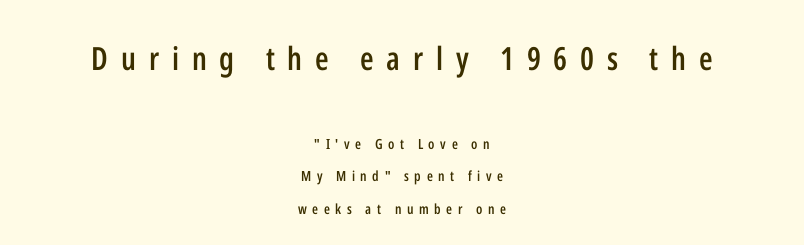
{"serif": "no", "italic": "no", "bold": "semi", "weight": "semibold", "width": "condensed", "stroke_contrast": "low", "x_height": "medium", "monospaced": "no", "underline": "no", "align": "center", "line_spacing": "loose", "line_spacing_ratio": 2.3, "letter_spacing": "wide", "letter_spacing_em": 0.4, "larger_block": "first", "size_ratio": 2.29, "glyph_px": 32}
